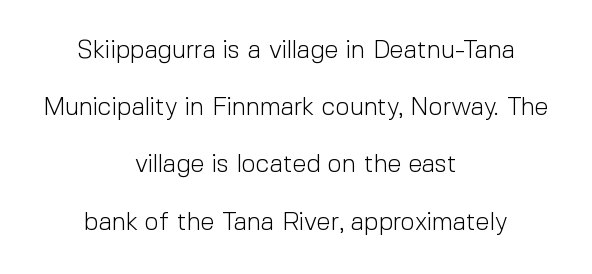
The image shows 25 px text type, upright; set centered, loose line spacing (2.29x), normal letter spacing, not underlined.
